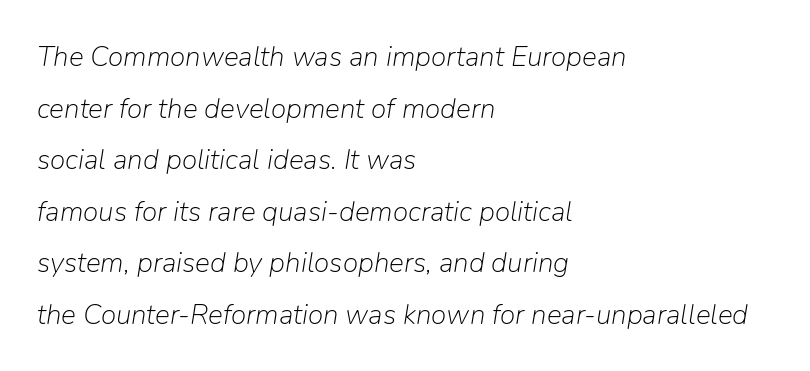
The image shows 28 px light type, italic (leaning right); set left-aligned, line spacing 1.84x, normal letter spacing, not underlined; low stroke contrast and a medium x-height.
